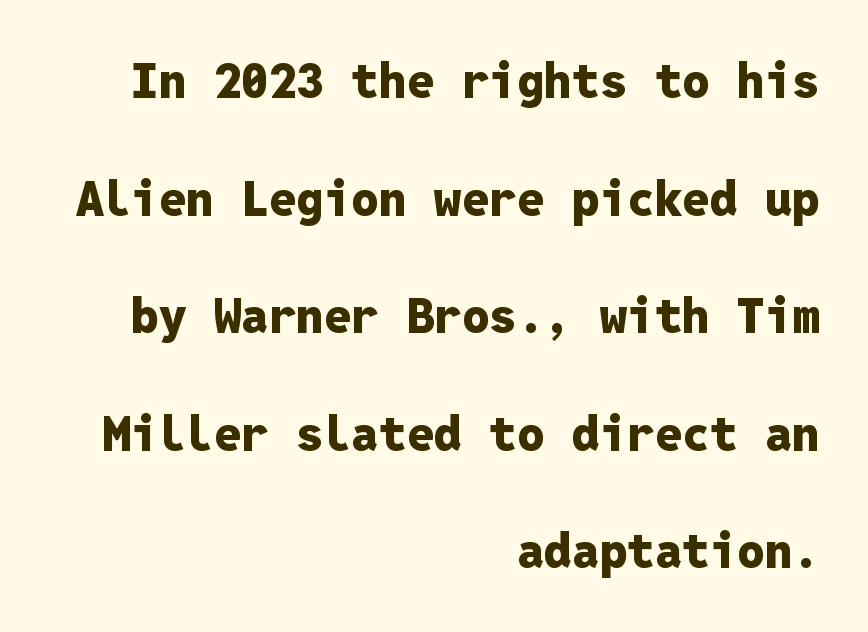
What's the leading like? Stretched, with rows far apart. The passage shown is typed in a monospace face where columns stay perfectly aligned. The font is running at its bold setting. Each word holds together tightly as a unit, with standard inter-letter gaps.
